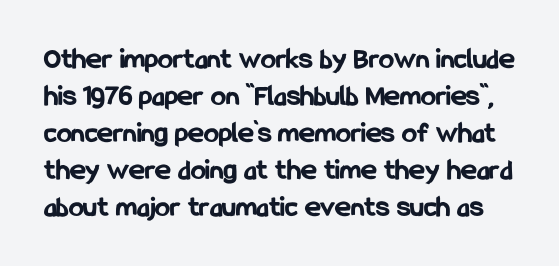
{"serif": "no", "italic": "no", "bold": "yes", "weight": "bold", "width": "condensed", "stroke_contrast": "low", "x_height": "medium", "monospaced": "no", "underline": "no", "line_spacing_ratio": 1.23, "letter_spacing": "normal", "letter_spacing_em": 0.0, "glyph_px": 30}
